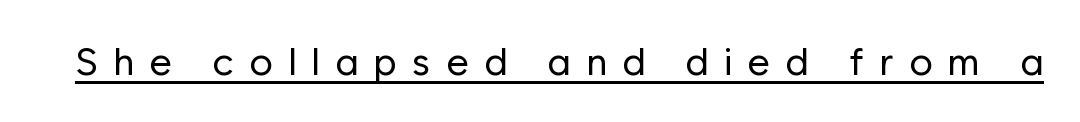
{"serif": "no", "italic": "no", "bold": "no", "weight": "regular", "width": "normal", "stroke_contrast": "low", "x_height": "medium", "monospaced": "no", "underline": "yes", "letter_spacing": "wide", "letter_spacing_em": 0.39, "glyph_px": 39}
